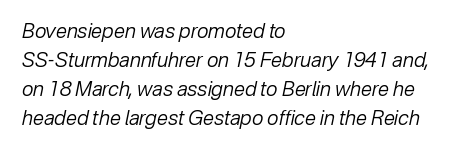
These lines were composed using italics. The lines sit at an ordinary, default distance from one another. Think standard paragraph weight, or any step lighter than that. The horizontal fit of the characters is conventional and even. The typesetter chose a ragged-right arrangement here.
